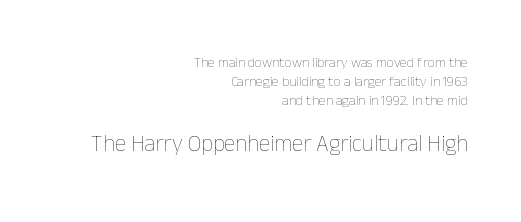
The image shows 23 px text type, upright; set right-aligned, normal line spacing (1.35x), normal letter spacing, not underlined; the second (bottom) block is 1.64x larger.
